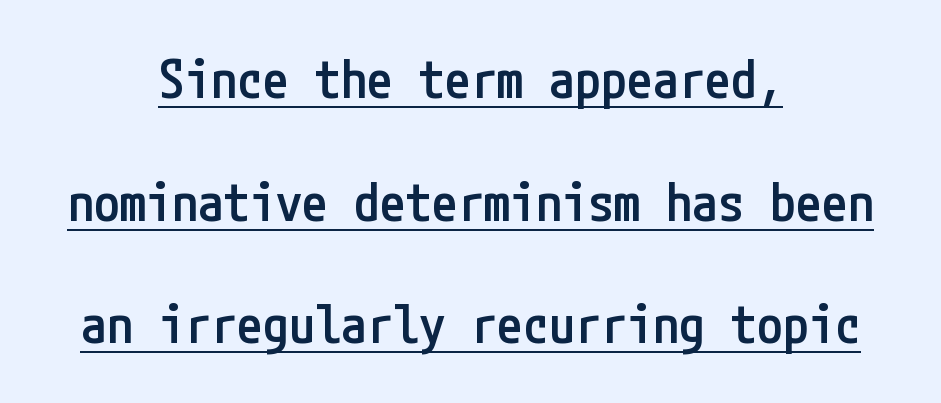
{"serif": "no", "italic": "no", "bold": "semi", "weight": "semibold", "width": "condensed", "stroke_contrast": "low", "x_height": "medium", "underline": "yes", "align": "center", "line_spacing": "loose", "line_spacing_ratio": 2.36, "letter_spacing": "normal", "letter_spacing_em": 0.0, "glyph_px": 52}
